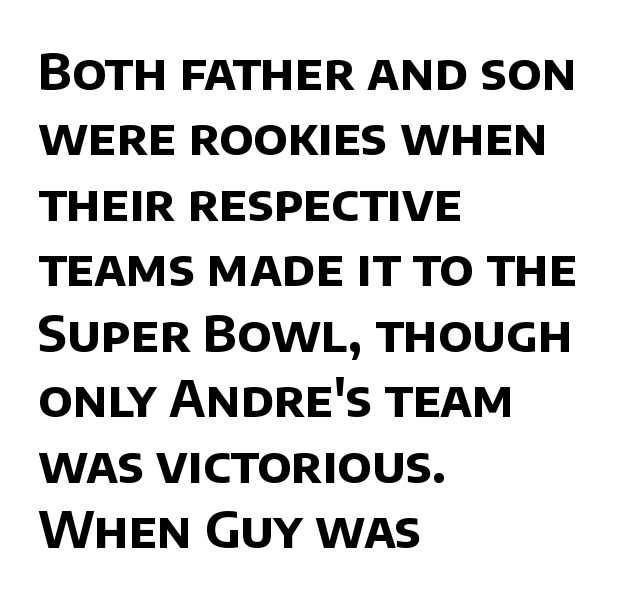
{"serif": "no", "bold": "yes", "weight": "bold", "width": "normal", "stroke_contrast": "low", "x_height": "large", "monospaced": "no", "underline": "no", "align": "left", "line_spacing": "normal", "line_spacing_ratio": 1.31, "letter_spacing": "normal", "letter_spacing_em": 0.0, "glyph_px": 50}
